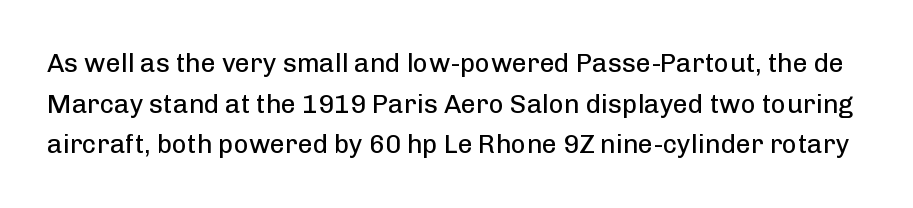
Q: Is the text bold? A: No.
Q: Is the text italic (slanted)? A: No, it is upright.
Q: Is the text underlined? A: No.
Q: Is the spacing between letters normal or unusually wide? A: Normal.
Q: Is the spacing between lines tight, normal or loose? A: Normal.
